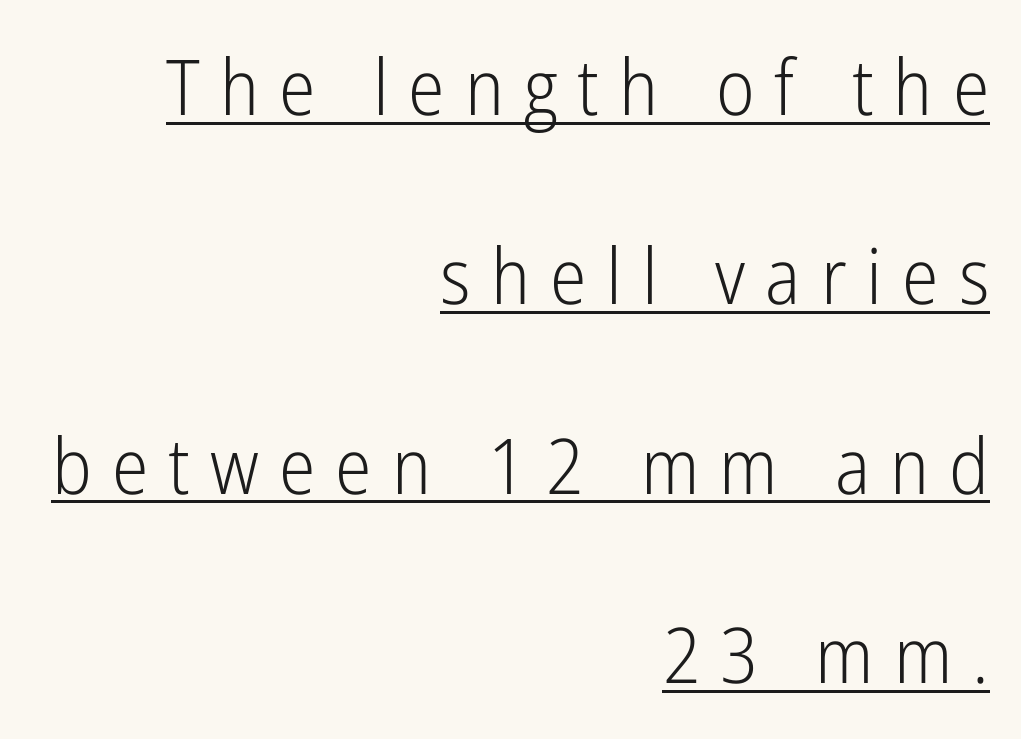
{"serif": "no", "italic": "no", "bold": "no", "weight": "light", "width": "condensed", "stroke_contrast": "low", "x_height": "medium", "monospaced": "no", "underline": "yes", "align": "right", "line_spacing": "loose", "line_spacing_ratio": 2.46, "letter_spacing": "wide", "letter_spacing_em": 0.26, "glyph_px": 77}
